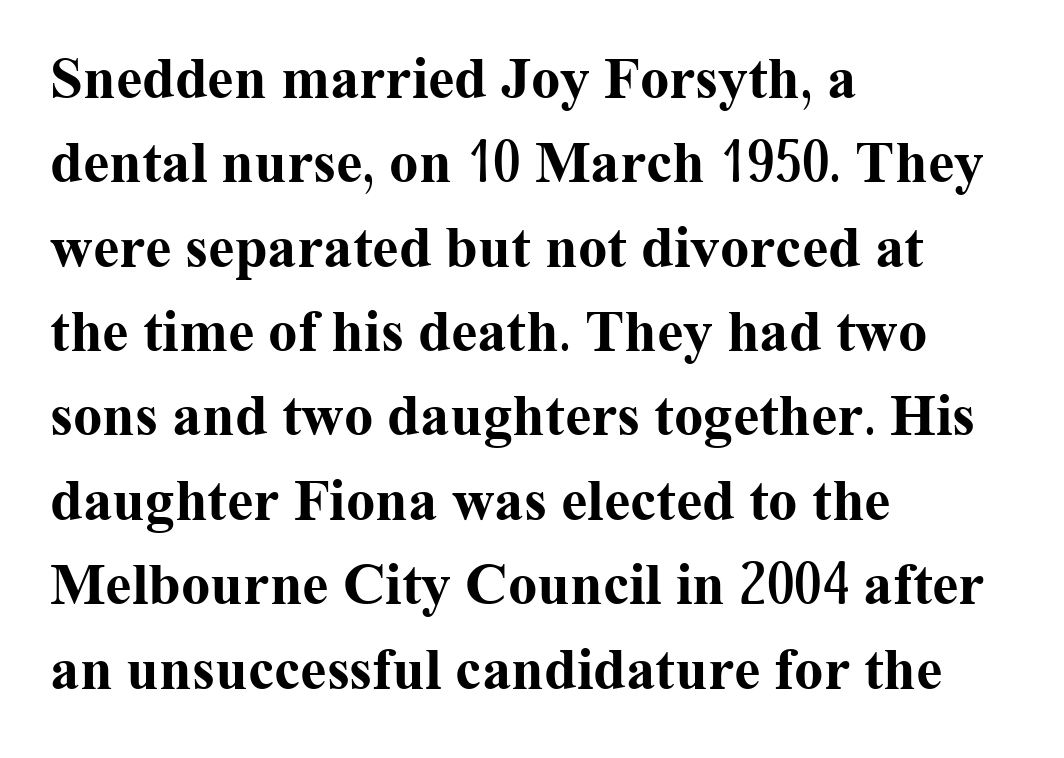
{"serif": "yes", "italic": "no", "bold": "yes", "weight": "bold", "width": "normal", "stroke_contrast": "medium", "x_height": "medium", "monospaced": "no", "underline": "no", "align": "left", "line_spacing": "normal", "line_spacing_ratio": 1.43, "letter_spacing": "normal", "letter_spacing_em": 0.0, "glyph_px": 59}
